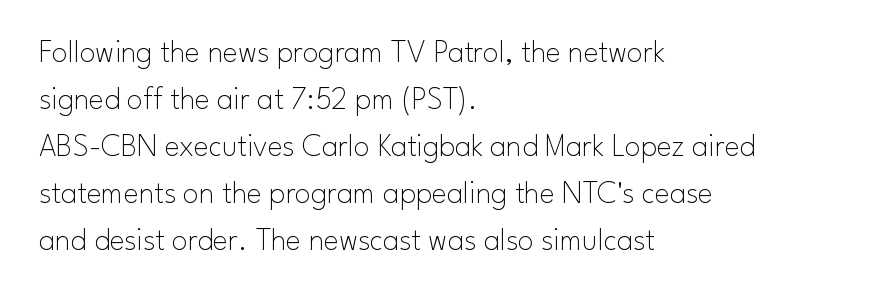
{"serif": "no", "italic": "no", "bold": "no", "weight": "thin", "width": "normal", "stroke_contrast": "low", "x_height": "small", "monospaced": "no", "underline": "no", "align": "left", "line_spacing": "normal", "line_spacing_ratio": 1.47, "letter_spacing": "normal", "letter_spacing_em": 0.0, "glyph_px": 32}
